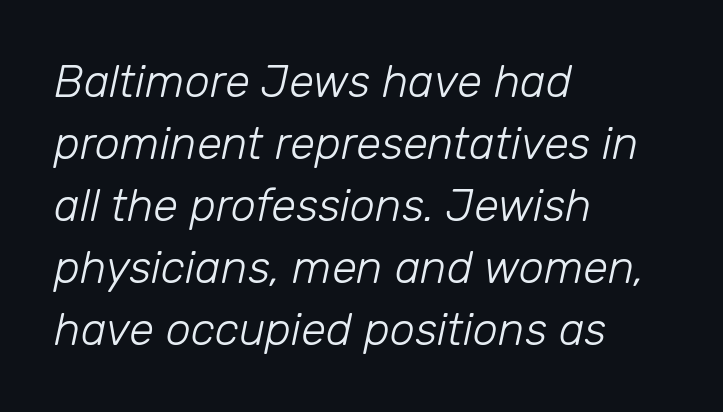
These lines keep a tight, regular rhythm from letter to letter. No word sits above an underline. These lines were composed using italics. Spacing verdict: proportional, widths tailored to each character. Regular leading.
